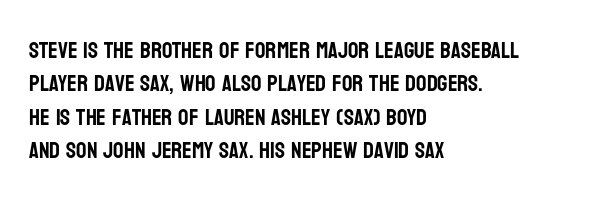
{"italic": "no", "underline": "no", "align": "left", "line_spacing": "normal", "line_spacing_ratio": 1.45, "letter_spacing": "normal", "letter_spacing_em": 0.0, "glyph_px": 23}
